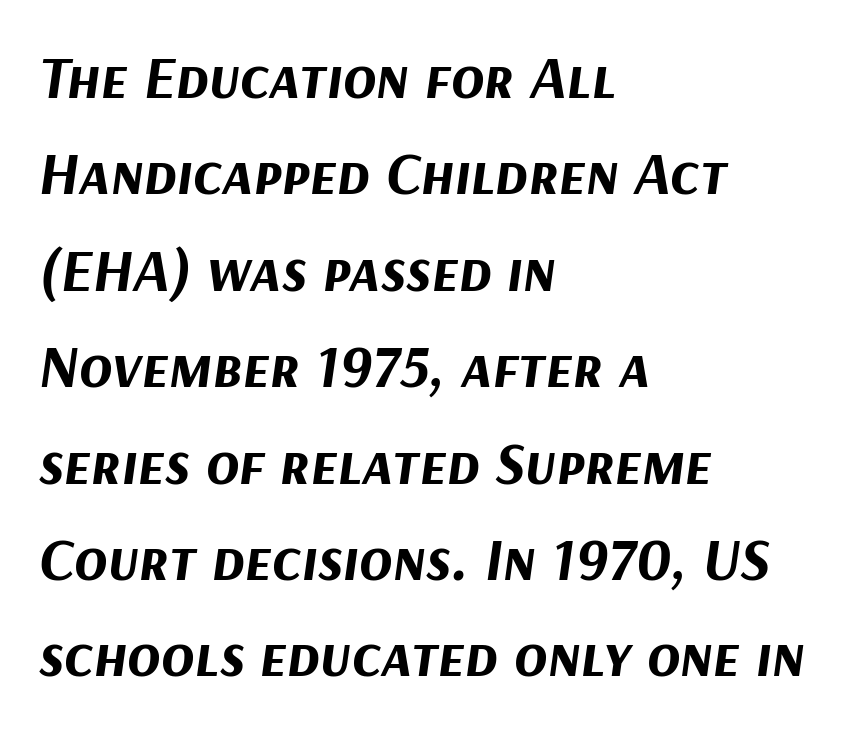
Rendered with sloped, italic letterforms. Pretty heavy lettering here — definitely bold. Looks like regular typesetting: each glyph gets only the width it needs. Rule under the text: the space is simply empty. In terms of leading, this rendering sits right in the middle.
